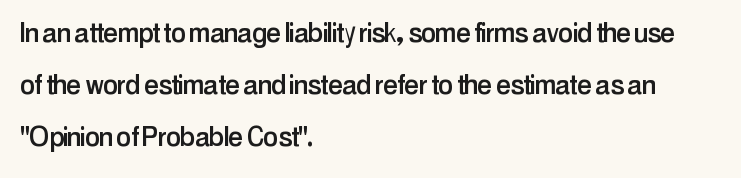
The specimen omits any rule beneath the text block's lines. A typesetter would label this face a sans. The passage shown is typed in a proportional face where columns would drift. Spacing between characters is what you'd get straight out of the box. The ragged edge is on the right, which tells us the setting is flush left.
